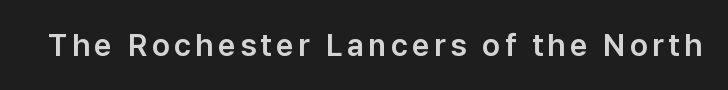
Q: Is the text italic (slanted)? A: No, it is upright.
Q: Is the typeface a serif or a sans-serif typeface? A: Sans-serif.
Q: Is the text underlined? A: No.
Q: Width (condensed, normal, or wide)? A: Normal.
Q: Stroke contrast? A: Low.
Q: x-height? A: Medium.
Q: Monospaced? A: No.
